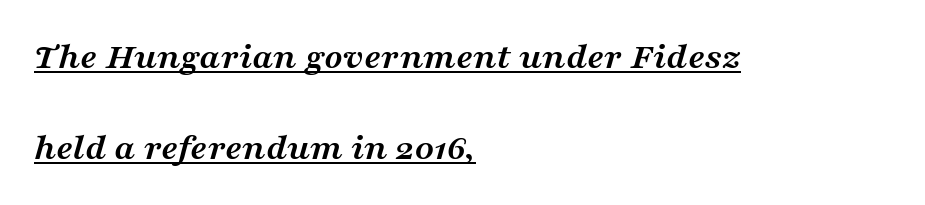
The image shows 38 px semibold, wide serif type, italic (leaning right); set left-aligned, loose line spacing (2.39x), normal letter spacing, underlined; medium stroke contrast and a medium x-height.
